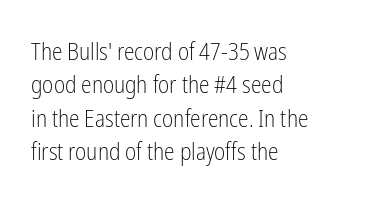
Q: Is the text bold? A: No.
Q: Is the text italic (slanted)? A: No, it is upright.
Q: Is the text underlined? A: No.
Q: How is the paragraph aligned? A: Left-aligned.
Q: Is the spacing between letters normal or unusually wide? A: Normal.
Q: Is the spacing between lines tight, normal or loose? A: Normal.
